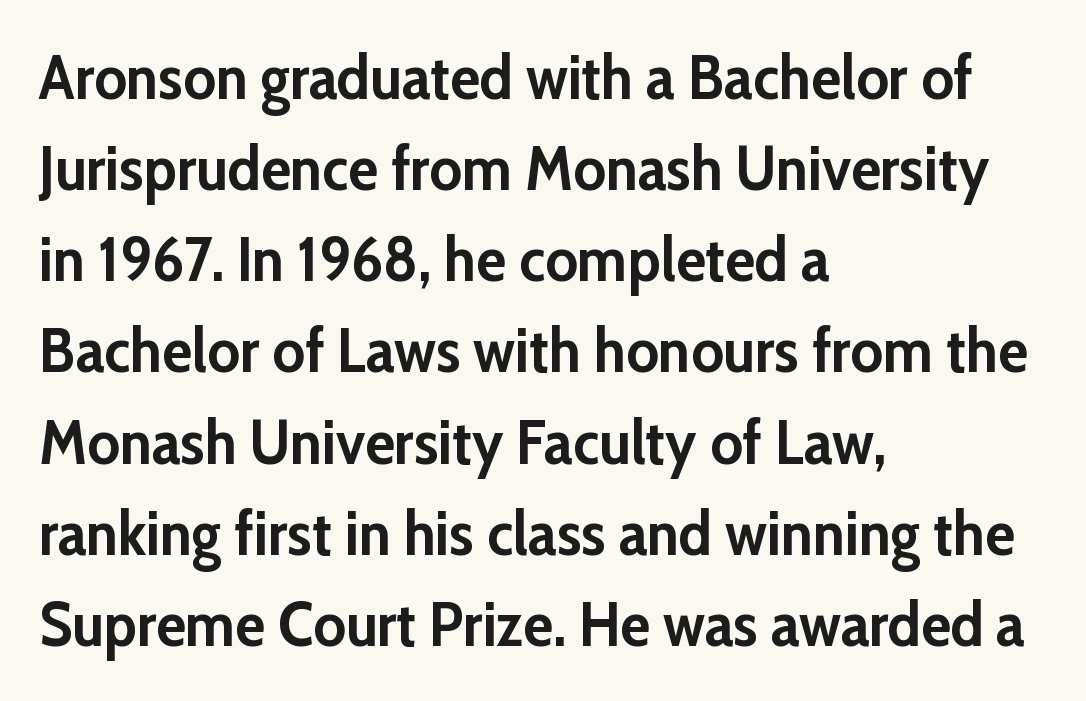
{"serif": "no", "italic": "no", "bold": "yes", "weight": "semibold", "width": "normal", "stroke_contrast": "low", "x_height": "medium", "monospaced": "no", "underline": "no", "align": "left", "line_spacing": "normal", "line_spacing_ratio": 1.47, "letter_spacing": "normal", "letter_spacing_em": 0.0, "glyph_px": 62}
